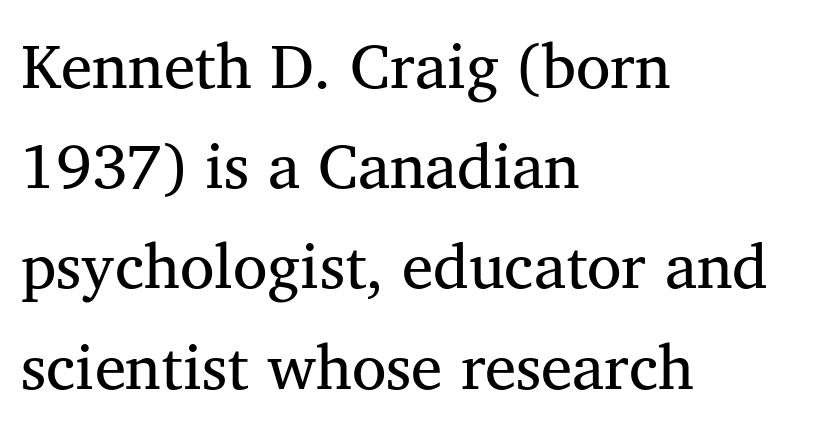
{"serif": "yes", "italic": "no", "bold": "no", "weight": "regular", "width": "normal", "stroke_contrast": "medium", "x_height": "medium", "monospaced": "no", "underline": "no", "align": "left", "line_spacing": "normal", "line_spacing_ratio": 1.59, "letter_spacing": "normal", "letter_spacing_em": 0.0, "glyph_px": 63}
